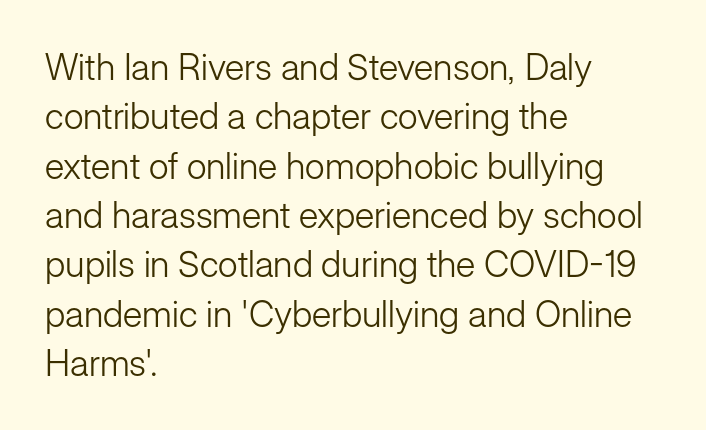
The image shows 36 px light sans-serif type, upright; set left-aligned, normal line spacing (1.37x), normal letter spacing, not underlined; low stroke contrast and a medium x-height.
